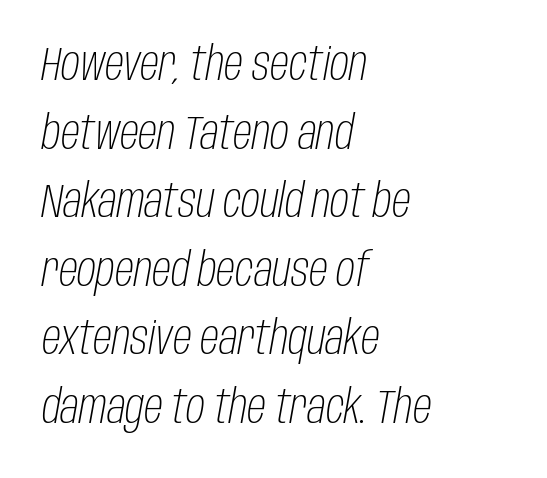
The strokes carry an ordinary text weight at most. Between one letter and the next there's only the usual sliver of space. This rendering uses left alignment, leaving the right contour irregular. Leading: standard.
